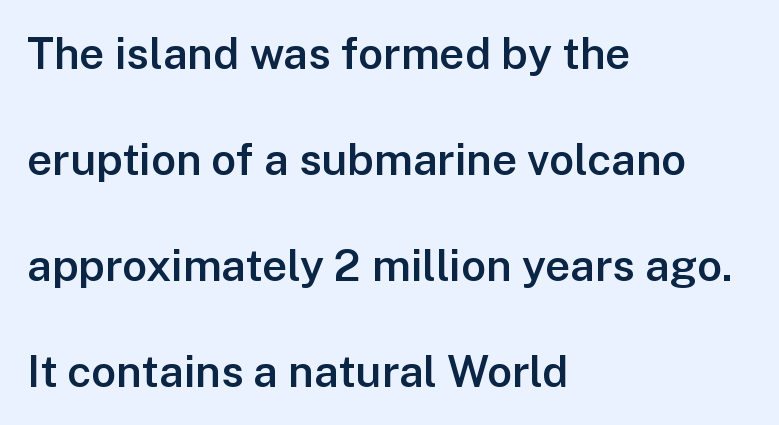
Q: Is the text bold? A: Semi-bold.
Q: Is the text italic (slanted)? A: No, it is upright.
Q: Is the typeface a serif or a sans-serif typeface? A: Sans-serif.
Q: Is the text underlined? A: No.
Q: How is the paragraph aligned? A: Left-aligned.
Q: Is the spacing between letters normal or unusually wide? A: Normal.
Q: Is the spacing between lines tight, normal or loose? A: Loose.
Q: Width (condensed, normal, or wide)? A: Normal.
Q: Stroke contrast? A: Low.
Q: x-height? A: Medium.
Q: Monospaced? A: No.
